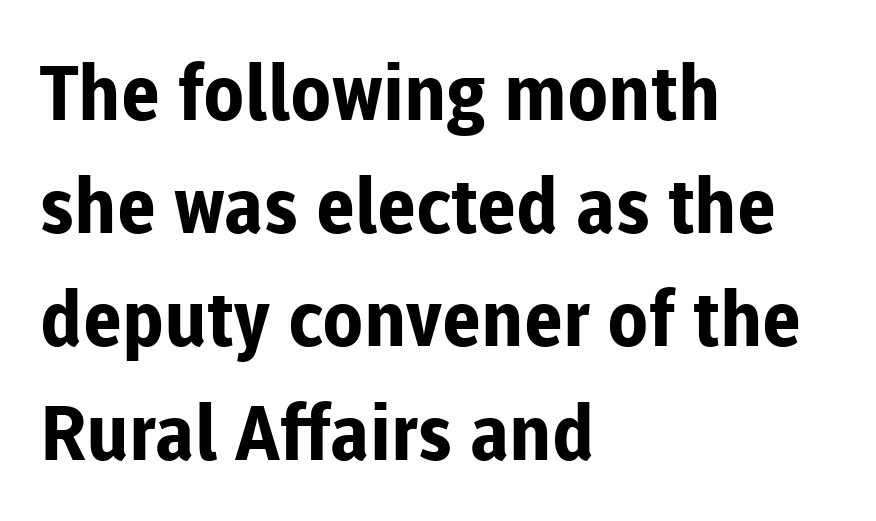
The image shows 76 px bold sans-serif type, upright; set left-aligned, normal line spacing (1.49x), normal letter spacing, not underlined; low stroke contrast and a medium x-height.
